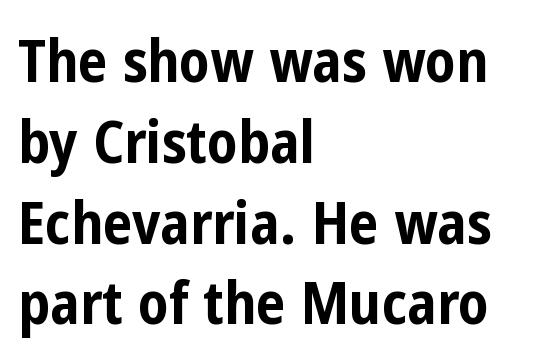
The image shows 59 px bold, condensed sans-serif type, upright; set left-aligned, normal line spacing (1.37x), normal letter spacing, not underlined; low stroke contrast and a medium x-height.
